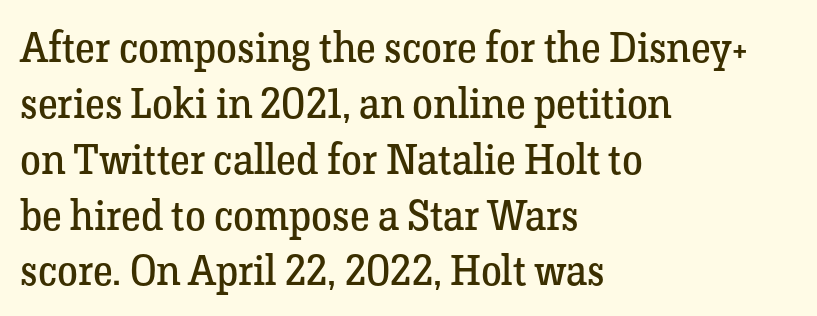
The image shows 42 px regular-weight serif type, upright; set left-aligned, normal line spacing (1.33x), normal letter spacing, not underlined; low stroke contrast and a medium x-height.
